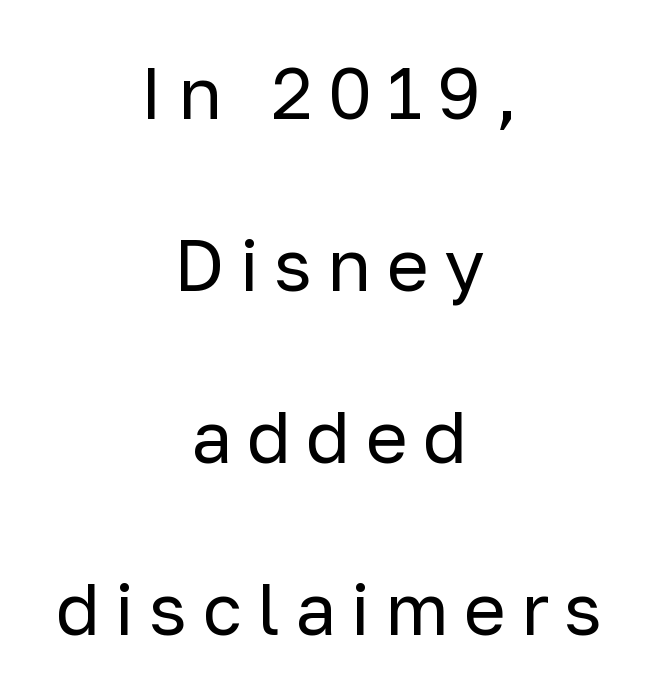
The image shows 72 px regular-weight sans-serif type, upright; set centered, loose line spacing (2.39x), unusually wide letter spacing (+0.21 em), not underlined; low stroke contrast and a medium x-height.
